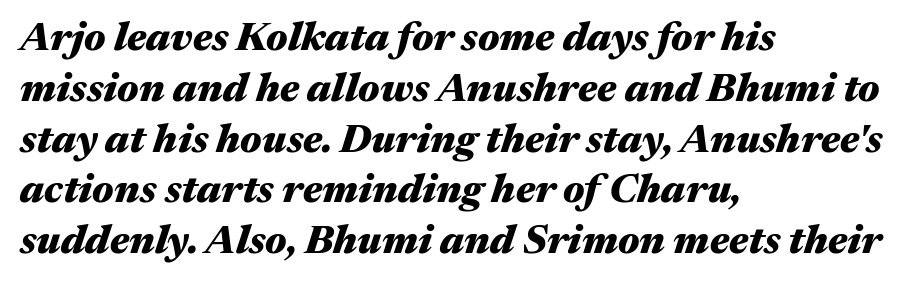
The image shows 40 px heavy, wide type, italic (leaning right); set left-aligned, normal line spacing (1.27x), normal letter spacing, not underlined; medium stroke contrast and a medium x-height.
